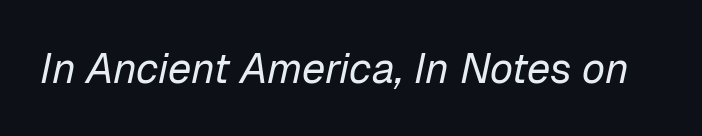
Think standard paragraph weight, or any step lighter than that. Every character sits at an angle, as italics do. How are the letters spaced? Ordinarily, with no added tracking. Do the characters align in a grid? No, the font is proportional. Unmarked baselines from the first word to the last.
